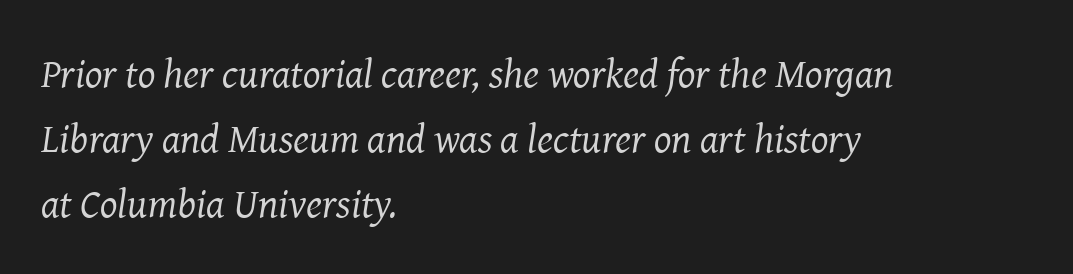
Note the varied advance widths — an 'i' is clearly narrower than an 'm'. The letterforms sit shoulder to shoulder at normal distance. Left-aligned paragraph, ragged on the right. Letters rest on an invisible, unmarked baseline. No letter is thick-stroked: the sample isn't bold. The rows are spaced the way most documents space them.
